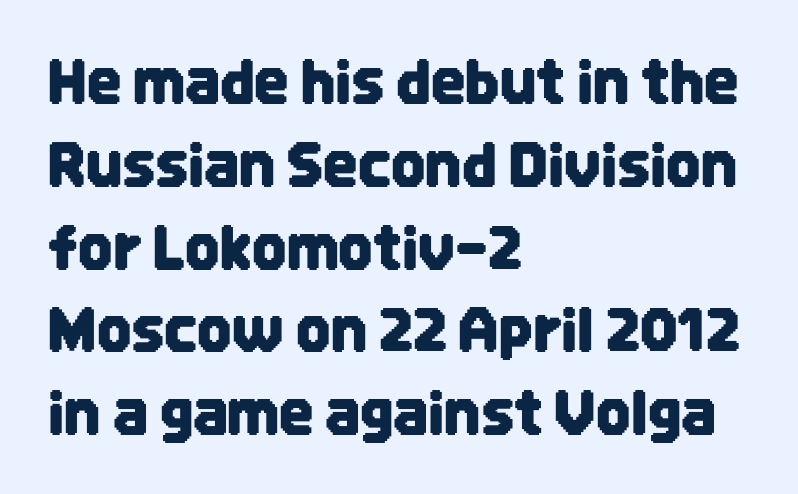
Unlike italic type, these characters show no tilt at all. Underlining? Definitely not there. In terms of letterform style, serifs are entirely absent. Caption: multi-line text, flush left, ragged right. The letters advance in unequal steps, a hallmark of proportional type.
